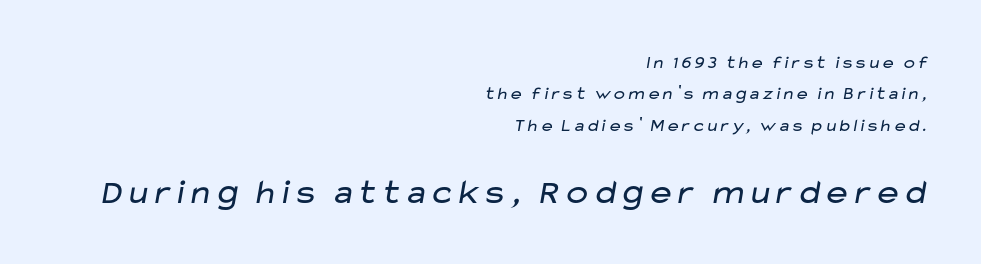
Q: Is the text bold? A: No.
Q: Is the typeface a serif or a sans-serif typeface? A: Sans-serif.
Q: Is the text underlined? A: No.
Q: How is the paragraph aligned? A: Right-aligned.
Q: Is the spacing between letters normal or unusually wide? A: Normal.
Q: Which block of text is set in a larger size, the first (top) or the second (bottom)? A: The second (bottom) one.
Q: Width (condensed, normal, or wide)? A: Wide.
Q: Stroke contrast? A: Low.
Q: x-height? A: Medium.
Q: Monospaced? A: No.
